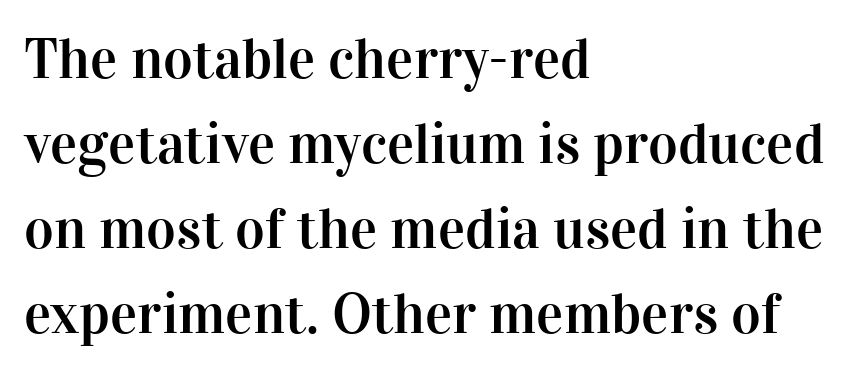
The image shows 57 px serif type, upright; set left-aligned, normal line spacing (1.49x), normal letter spacing, not underlined; high stroke contrast and a medium x-height.
